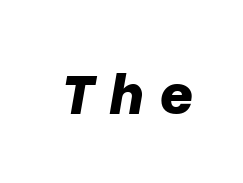
The rendering uses natural spacing where letterforms have individual widths. Check under the words: just untouched page. The type is letterspaced generously, with wide tracking. This sample uses an oblique cut, with every glyph tilted off the vertical. Heavy-handed strokes throughout: this text is bold.
